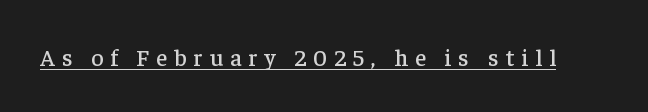
The image shows 24 px text type, upright; set unusually wide letter spacing (+0.29 em), underlined.
